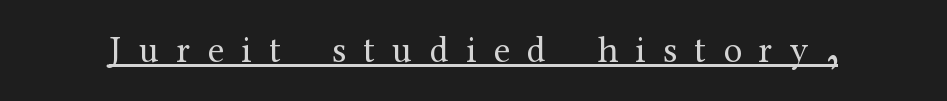
The image shows 37 px regular-weight serif type, upright; set unusually wide letter spacing (+0.47 em), underlined; medium stroke contrast and a medium x-height.
